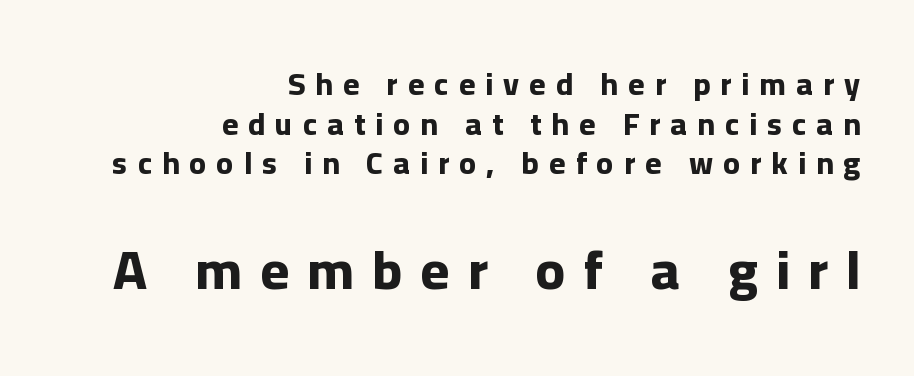
The image shows 55 px bold sans-serif type, upright; set right-aligned, normal line spacing (1.28x), unusually wide letter spacing (+0.33 em), not underlined; the second (bottom) block is 1.77x larger; low stroke contrast and a medium x-height.
